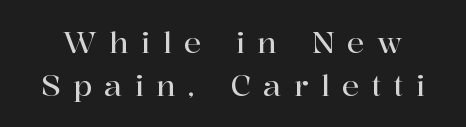
{"serif": "yes", "italic": "no", "width": "normal", "stroke_contrast": "high", "x_height": "medium", "monospaced": "no", "underline": "no", "line_spacing": "normal", "line_spacing_ratio": 1.47, "letter_spacing": "wide", "letter_spacing_em": 0.43, "glyph_px": 29}
